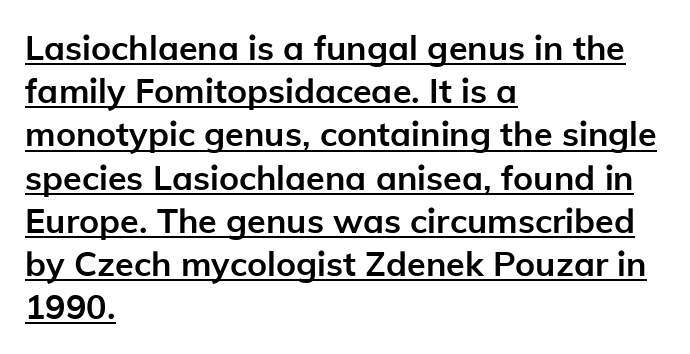
To sum up the face: it is a sans, with no serifs. The letters advance in unequal steps, a hallmark of proportional type. The typesetting leans heavy: a genuine bold. Every row of glyphs begins at an identical x-position on the left. This block has exactly the height ordinary leading produces.
